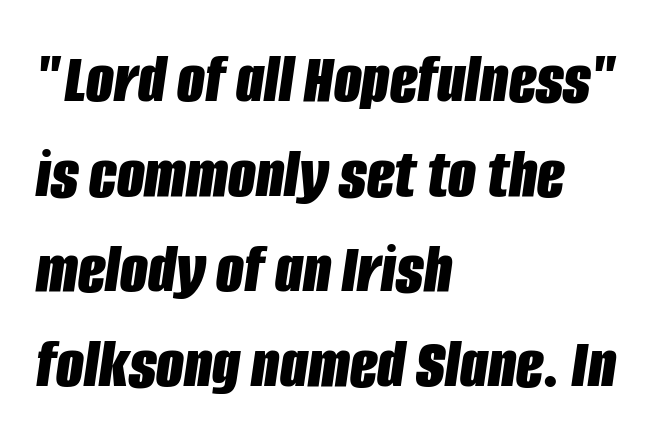
{"italic": "yes", "lean": "right", "slant_degrees": 8, "bold": "yes", "weight": "bold", "width": "condensed", "stroke_contrast": "low", "x_height": "large", "monospaced": "no", "underline": "no", "align": "left", "line_spacing": "normal", "line_spacing_ratio": 1.32, "letter_spacing": "normal", "letter_spacing_em": 0.0, "glyph_px": 72}
